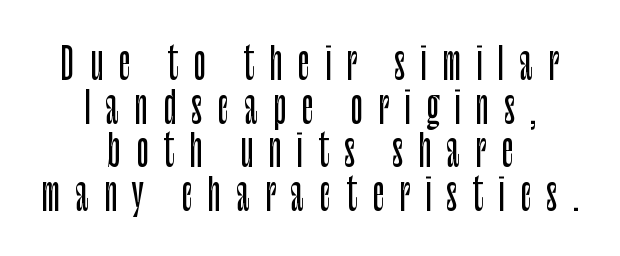
{"serif": "no", "italic": "no", "width": "condensed", "stroke_contrast": "low", "x_height": "large", "monospaced": "no", "underline": "no", "align": "center", "line_spacing": "tight", "line_spacing_ratio": 1.04, "letter_spacing": "wide", "letter_spacing_em": 0.36, "glyph_px": 42}
